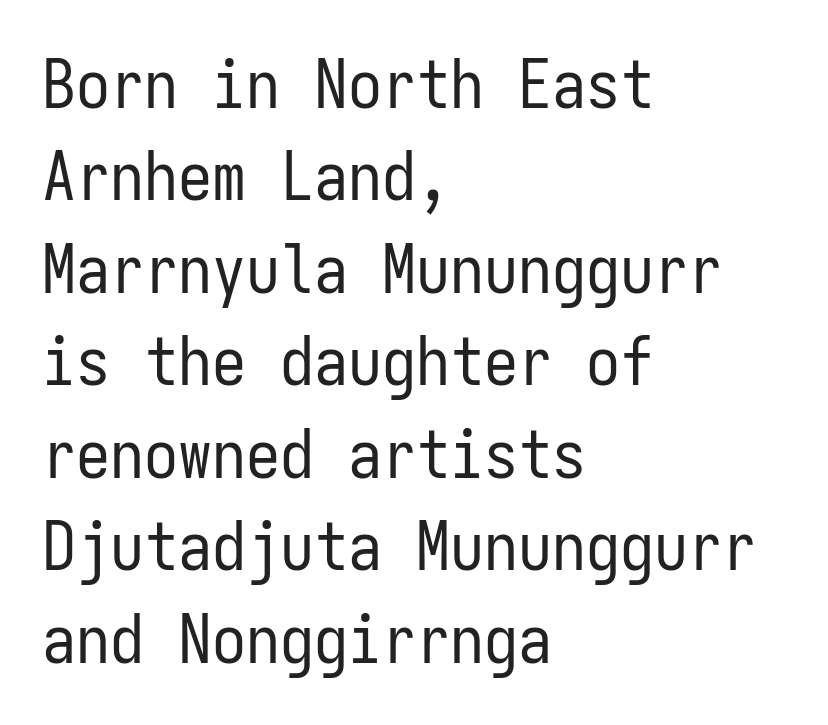
{"serif": "no", "italic": "no", "bold": "no", "weight": "regular", "width": "condensed", "stroke_contrast": "low", "x_height": "medium", "monospaced": "yes", "underline": "no", "align": "left", "line_spacing": "normal", "line_spacing_ratio": 1.36, "letter_spacing": "normal", "letter_spacing_em": 0.0, "glyph_px": 68}
